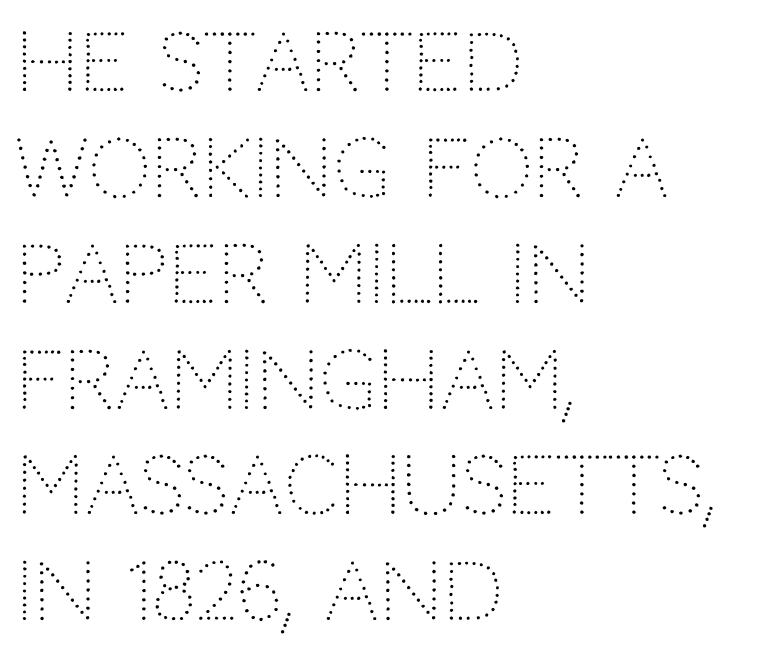
{"serif": "no", "italic": "no", "bold": "no", "weight": "light", "width": "normal", "stroke_contrast": "low", "x_height": "large", "monospaced": "no", "underline": "no", "align": "left", "line_spacing": "normal", "line_spacing_ratio": 1.34, "letter_spacing": "normal", "letter_spacing_em": 0.0, "glyph_px": 79}
